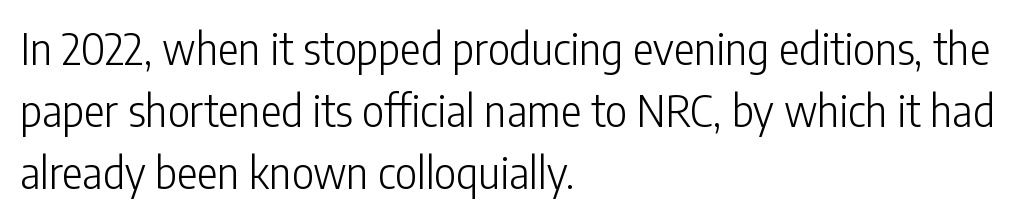
The image shows 43 px light, condensed sans-serif type, upright; set left-aligned, normal line spacing (1.44x), normal letter spacing, not underlined; low stroke contrast and a medium x-height.
